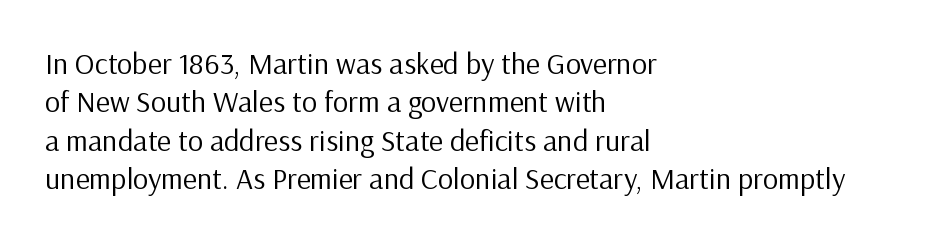
No extra tracking has been applied to these lines. This rendering features lettering with no underline. These lines were composed using upright roman letters. Normally led — the rows are evenly, conventionally spaced.
